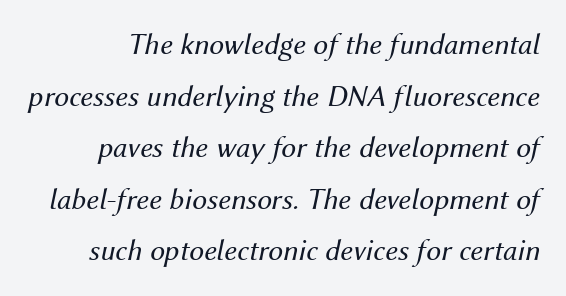
Character widths vary here, with narrow letters taking less room than wide ones. The zone under the glyphs is completely vacant. No chunkiness to these letters — they're not bold. Italic? Definitely — the glyphs are oblique. Default kerning and tracking; the words read as compact shapes.
